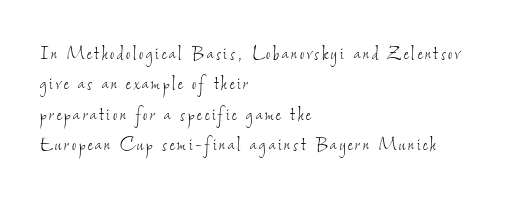
Q: Is the text bold? A: No.
Q: Is the text underlined? A: No.
Q: How is the paragraph aligned? A: Left-aligned.
Q: Is the spacing between lines tight, normal or loose? A: Normal.
